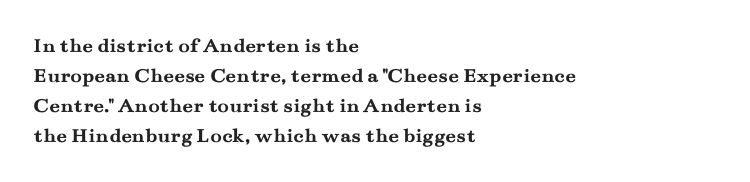
{"italic": "no", "bold": "yes", "underline": "no", "align": "left", "line_spacing": "normal", "line_spacing_ratio": 1.43, "letter_spacing": "normal", "letter_spacing_em": 0.0, "glyph_px": 21}
